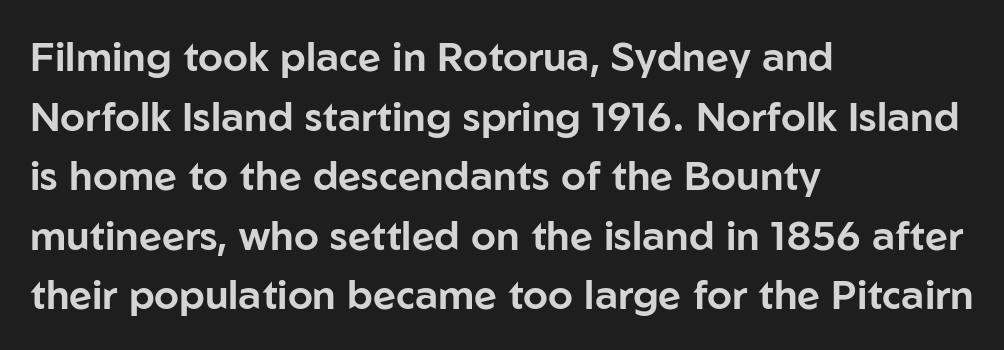
Q: Is the text italic (slanted)? A: No, it is upright.
Q: Is the typeface a serif or a sans-serif typeface? A: Sans-serif.
Q: Is the text underlined? A: No.
Q: How is the paragraph aligned? A: Left-aligned.
Q: Is the spacing between letters normal or unusually wide? A: Normal.
Q: Is the spacing between lines tight, normal or loose? A: Normal.
Q: Width (condensed, normal, or wide)? A: Normal.
Q: Stroke contrast? A: Low.
Q: x-height? A: Medium.
Q: Monospaced? A: No.
